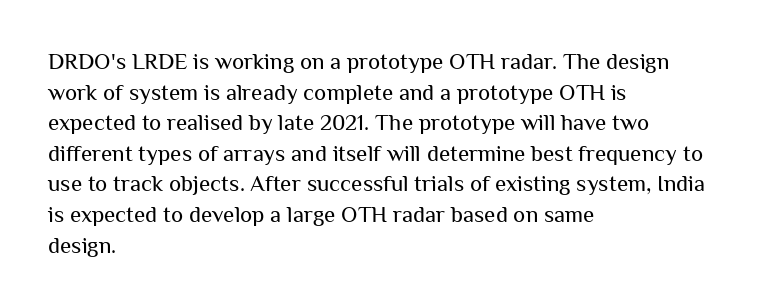
Q: Is the text bold? A: No.
Q: Is the text italic (slanted)? A: No, it is upright.
Q: Is the text underlined? A: No.
Q: How is the paragraph aligned? A: Left-aligned.
Q: Is the spacing between letters normal or unusually wide? A: Normal.
Q: Is the spacing between lines tight, normal or loose? A: Normal.
